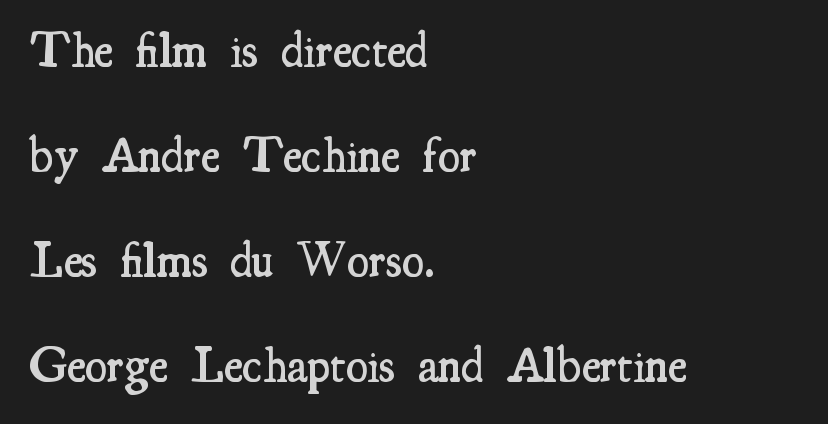
Q: Is the text bold? A: Semi-bold.
Q: Is the text italic (slanted)? A: No, it is upright.
Q: Is the typeface a serif or a sans-serif typeface? A: Serif.
Q: Is the text underlined? A: No.
Q: How is the paragraph aligned? A: Left-aligned.
Q: Is the spacing between letters normal or unusually wide? A: Normal.
Q: Is the spacing between lines tight, normal or loose? A: Loose.
Q: Width (condensed, normal, or wide)? A: Condensed.
Q: Stroke contrast? A: Medium.
Q: x-height? A: Small.
Q: Monospaced? A: No.
